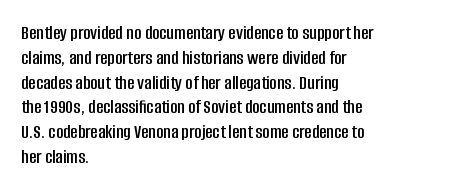
Q: Is the text italic (slanted)? A: No, it is upright.
Q: Is the text underlined? A: No.
Q: How is the paragraph aligned? A: Left-aligned.
Q: Is the spacing between letters normal or unusually wide? A: Normal.
